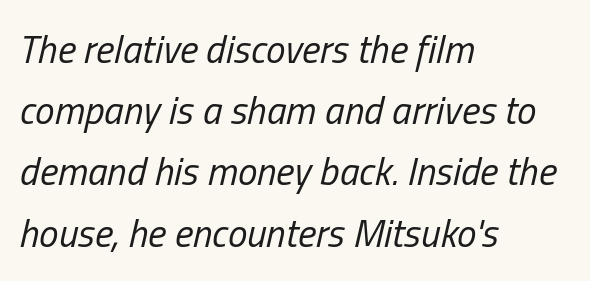
These lines are rendered in a variable-pitch font. Vertical stems look standard width or narrower in stroke. The passage shown is not underscored anywhere. This rendering uses left alignment, leaving the right contour irregular. Spacing between characters is what you'd get straight out of the box. Honestly, the row spacing looks completely unremarkable.
